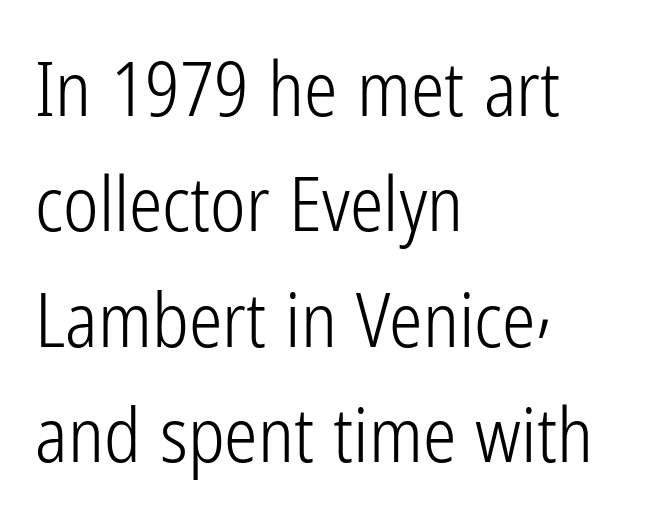
Q: Is the text bold? A: No.
Q: Is the text italic (slanted)? A: No, it is upright.
Q: Is the typeface a serif or a sans-serif typeface? A: Sans-serif.
Q: Is the text underlined? A: No.
Q: How is the paragraph aligned? A: Left-aligned.
Q: Is the spacing between letters normal or unusually wide? A: Normal.
Q: Is the spacing between lines tight, normal or loose? A: Normal.
Q: Width (condensed, normal, or wide)? A: Condensed.
Q: Stroke contrast? A: Low.
Q: x-height? A: Medium.
Q: Monospaced? A: No.
